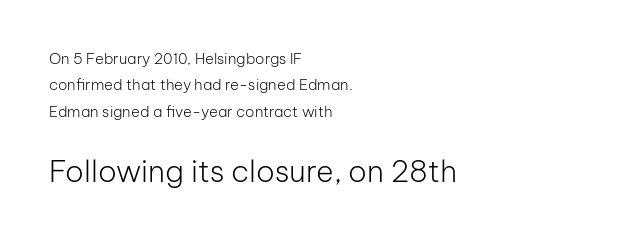
{"serif": "no", "italic": "no", "bold": "no", "weight": "light", "width": "normal", "stroke_contrast": "low", "x_height": "medium", "monospaced": "no", "underline": "no", "align": "left", "line_spacing_ratio": 1.76, "letter_spacing": "normal", "letter_spacing_em": 0.0, "larger_block": "second", "size_ratio": 2.0, "glyph_px": 30}
